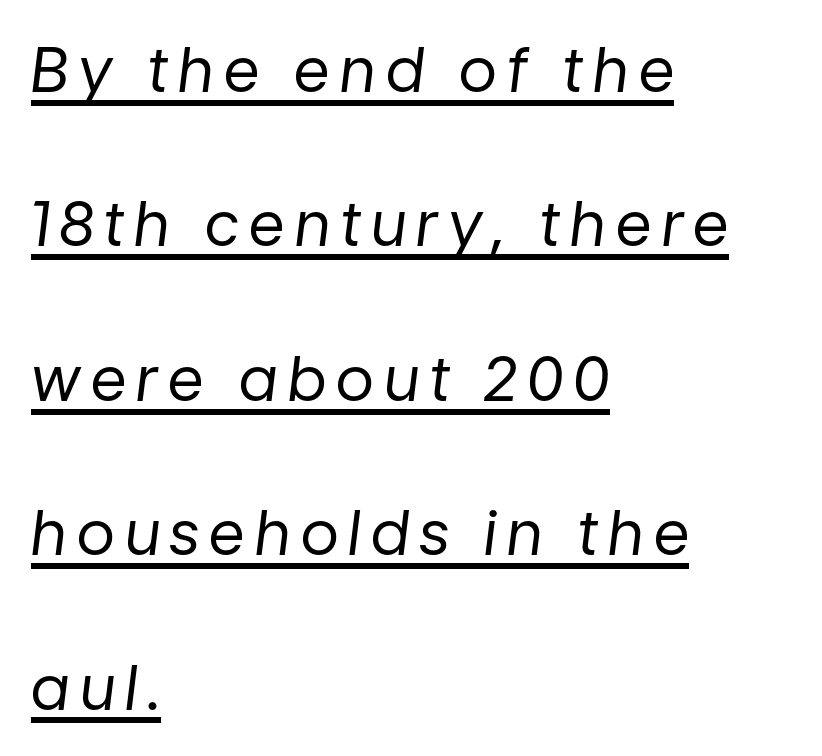
The image shows 62 px regular-weight type, italic (leaning right); set left-aligned, loose line spacing (2.49x), underlined; low stroke contrast and a medium x-height.
